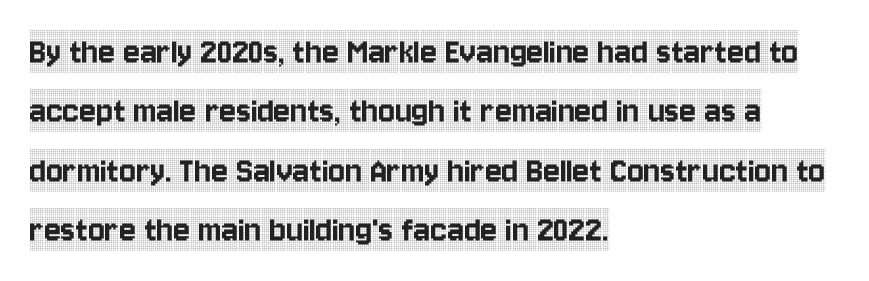
Q: Is the text italic (slanted)? A: No, it is upright.
Q: Is the typeface a serif or a sans-serif typeface? A: Serif.
Q: Is the text underlined? A: No.
Q: How is the paragraph aligned? A: Left-aligned.
Q: Is the spacing between letters normal or unusually wide? A: Normal.
Q: Is the spacing between lines tight, normal or loose? A: Normal.
Q: Width (condensed, normal, or wide)? A: Condensed.
Q: x-height? A: Large.
Q: Monospaced? A: No.
